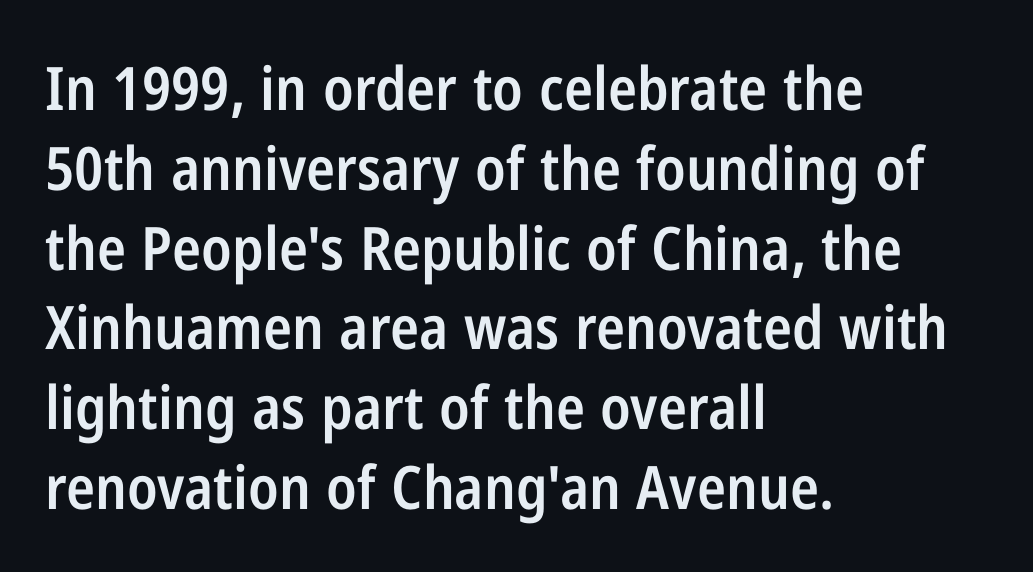
{"serif": "no", "italic": "no", "bold": "semi", "weight": "semibold", "width": "condensed", "stroke_contrast": "low", "x_height": "medium", "monospaced": "no", "underline": "no", "align": "left", "line_spacing": "normal", "line_spacing_ratio": 1.33, "letter_spacing": "normal", "letter_spacing_em": 0.0, "glyph_px": 60}
